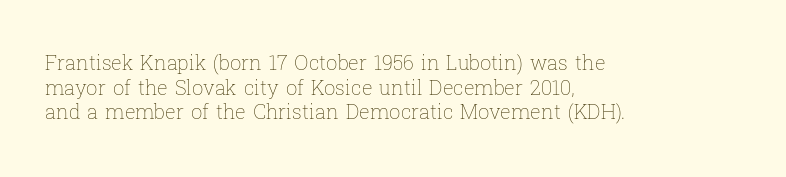
{"italic": "no", "bold": "no", "underline": "no", "align": "left", "line_spacing_ratio": 1.23, "letter_spacing": "normal", "letter_spacing_em": 0.0, "glyph_px": 20}
